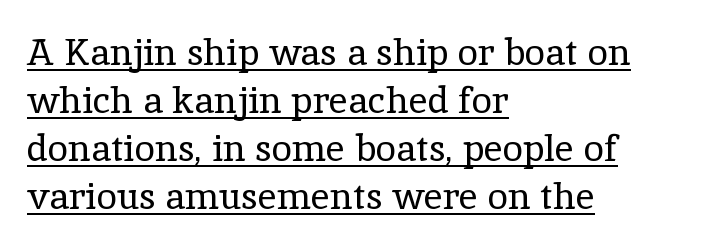
The font's upright variant was chosen for this text. The vertical gap from one line to the next is medium. Each letter keeps its own natural width here, so spacing adapts to shape. Leftover space on each line is placed entirely after the last word. These characters rest on top of a visible drawn line. The passage shown is typeset with a serif family.
